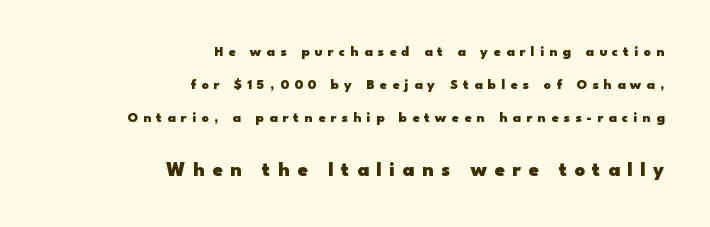
Q: Is the text bold? A: Yes.
Q: Is the text italic (slanted)? A: No, it is upright.
Q: Is the text underlined? A: No.
Q: How is the paragraph aligned? A: Right-aligned.
Q: Is the spacing between letters normal or unusually wide? A: Unusually wide.
Q: Is the spacing between lines tight, normal or loose? A: Loose.
Q: Which block of text is set in a larger size, the first (top) or the second (bottom)? A: The second (bottom) one.
